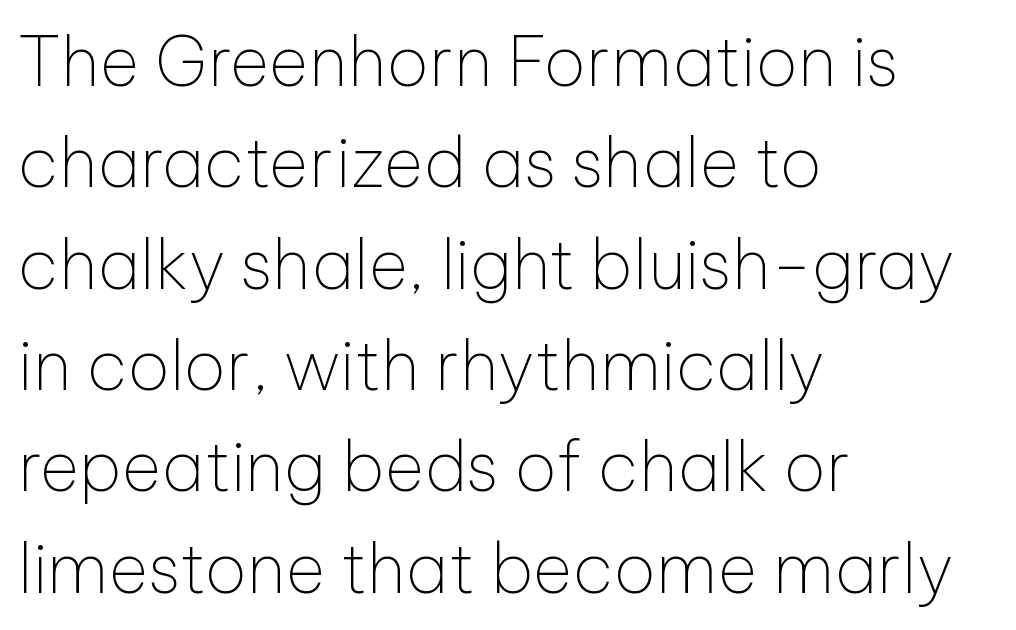
A typesetter would label this face a sans. The space beneath each line is pristine and unruled. Unlike italic type, these characters show no tilt at all. The passage shown is typed in a proportional face where columns would drift.
